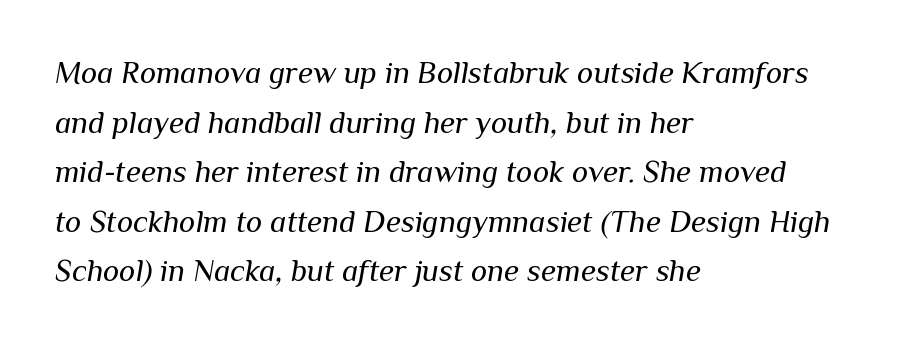
Q: Is the text bold? A: No.
Q: Is the text italic (slanted)? A: Yes, it leans right by about 10 degrees.
Q: Is the text underlined? A: No.
Q: How is the paragraph aligned? A: Left-aligned.
Q: Is the spacing between letters normal or unusually wide? A: Normal.
Q: Is the spacing between lines tight, normal or loose? A: Normal.
Q: Width (condensed, normal, or wide)? A: Normal.
Q: Stroke contrast? A: Medium.
Q: x-height? A: Medium.
Q: Monospaced? A: No.
